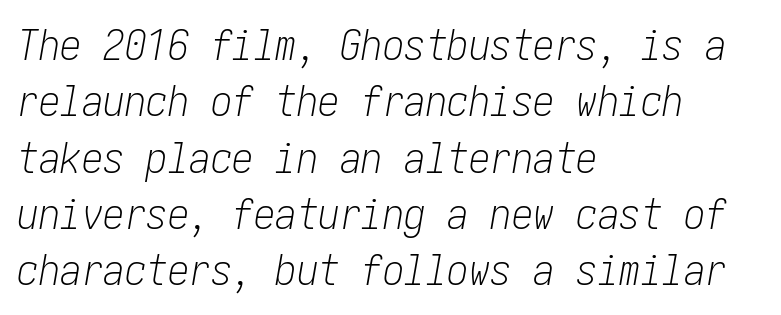
{"italic": "yes", "lean": "right", "slant_degrees": 10, "bold": "no", "weight": "light", "width": "condensed", "stroke_contrast": "low", "x_height": "medium", "underline": "no", "align": "left", "line_spacing": "normal", "line_spacing_ratio": 1.31, "letter_spacing": "normal", "letter_spacing_em": 0.0, "glyph_px": 43}
